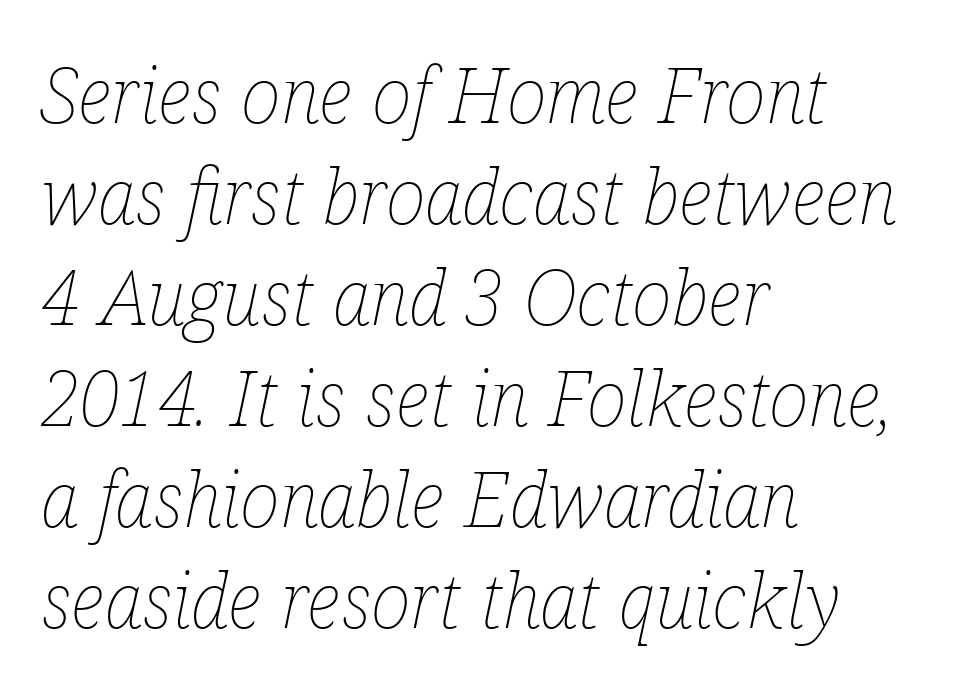
{"italic": "yes", "lean": "right", "slant_degrees": 12, "bold": "no", "weight": "thin", "width": "condensed", "stroke_contrast": "low", "x_height": "medium", "monospaced": "no", "underline": "no", "align": "left", "line_spacing": "normal", "line_spacing_ratio": 1.33, "letter_spacing": "normal", "letter_spacing_em": 0.0, "glyph_px": 76}
